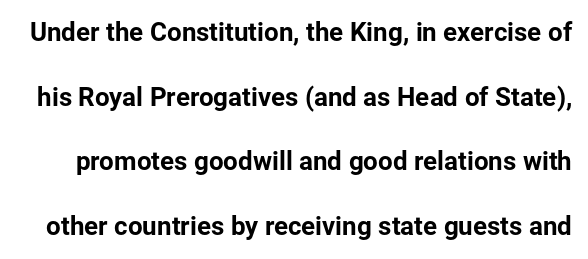
Q: Is the text italic (slanted)? A: No, it is upright.
Q: Is the text underlined? A: No.
Q: Is the spacing between letters normal or unusually wide? A: Normal.
Q: Is the spacing between lines tight, normal or loose? A: Loose.
